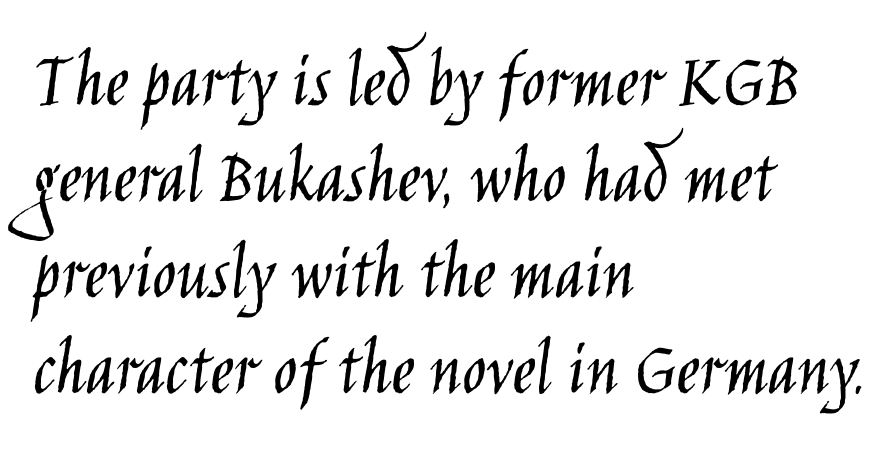
Q: Is the text bold? A: No.
Q: Is the text italic (slanted)? A: Yes.
Q: Is the typeface a serif or a sans-serif typeface? A: Sans-serif.
Q: Is the text underlined? A: No.
Q: How is the paragraph aligned? A: Left-aligned.
Q: Is the spacing between letters normal or unusually wide? A: Normal.
Q: Width (condensed, normal, or wide)? A: Condensed.
Q: Stroke contrast? A: Low.
Q: x-height? A: Large.
Q: Monospaced? A: No.
